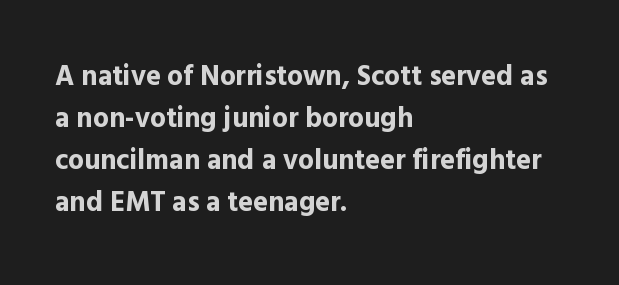
Q: Is the text bold? A: Yes.
Q: Is the text italic (slanted)? A: No, it is upright.
Q: Is the typeface a serif or a sans-serif typeface? A: Sans-serif.
Q: Is the text underlined? A: No.
Q: How is the paragraph aligned? A: Left-aligned.
Q: Is the spacing between letters normal or unusually wide? A: Normal.
Q: Is the spacing between lines tight, normal or loose? A: Normal.
Q: Width (condensed, normal, or wide)? A: Normal.
Q: x-height? A: Medium.
Q: Monospaced? A: No.
